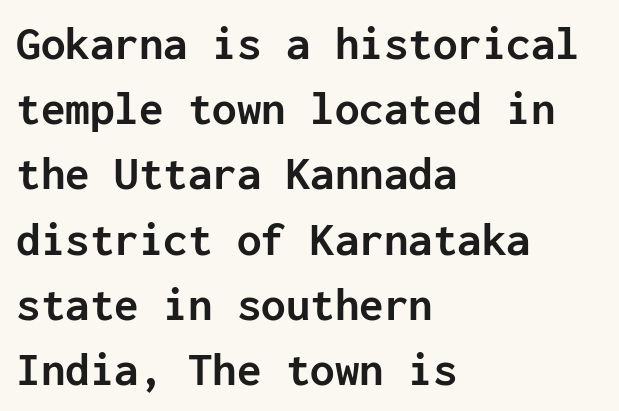
{"serif": "no", "italic": "no", "bold": "yes", "weight": "semibold", "width": "normal", "stroke_contrast": "low", "x_height": "medium", "monospaced": "yes", "underline": "no", "align": "left", "line_spacing": "normal", "line_spacing_ratio": 1.33, "letter_spacing": "normal", "letter_spacing_em": 0.0, "glyph_px": 49}
